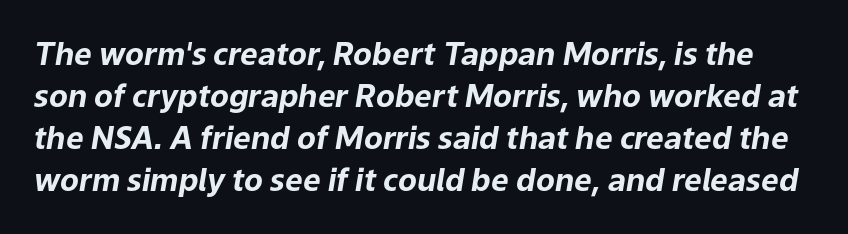
{"italic": "yes", "lean": "right", "slant_degrees": 9, "bold": "yes", "weight": "bold", "width": "normal", "stroke_contrast": "low", "x_height": "medium", "monospaced": "no", "underline": "no", "line_spacing": "normal", "line_spacing_ratio": 1.36, "letter_spacing": "normal", "letter_spacing_em": 0.0, "glyph_px": 31}
